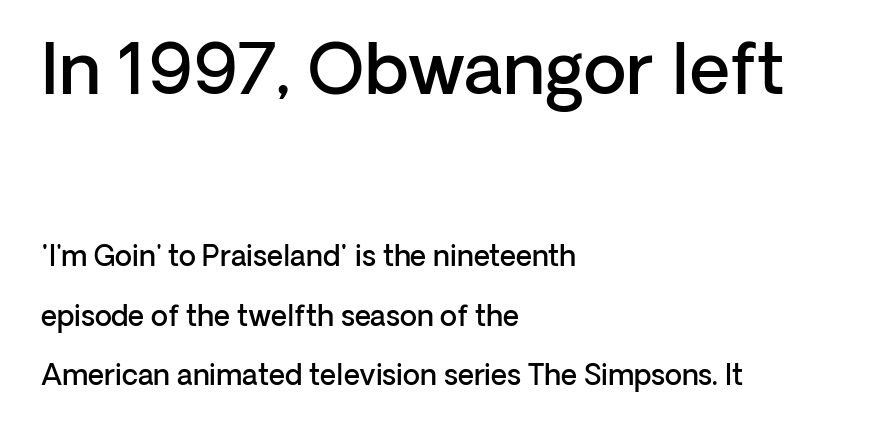
{"serif": "no", "italic": "no", "bold": "semi", "weight": "semibold", "width": "normal", "stroke_contrast": "low", "x_height": "medium", "monospaced": "no", "underline": "no", "align": "left", "line_spacing": "loose", "line_spacing_ratio": 2.12, "letter_spacing": "normal", "letter_spacing_em": 0.0, "larger_block": "first", "size_ratio": 2.5, "glyph_px": 70}
